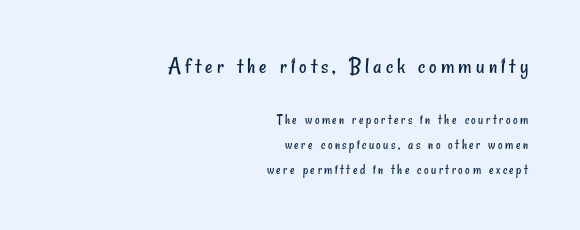
{"bold": "no", "underline": "no", "align": "right", "line_spacing_ratio": 1.77, "larger_block": "first", "size_ratio": 1.64, "glyph_px": 23}
